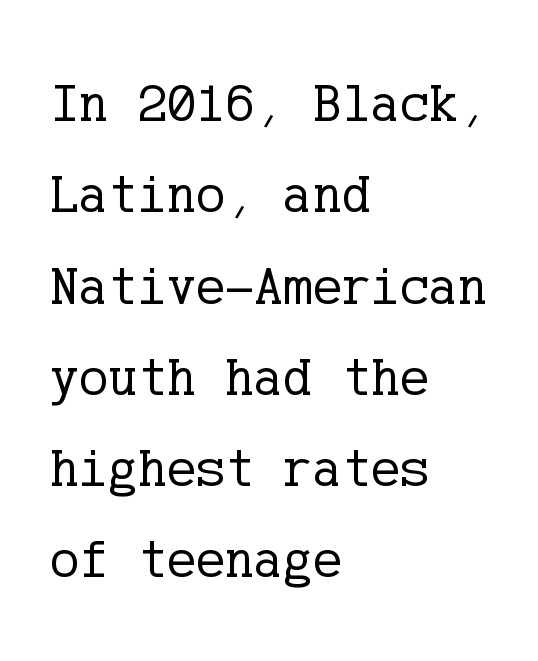
The image shows 55 px regular-weight serif type, upright; set left-aligned, normal line spacing (1.66x), normal letter spacing, not underlined; low stroke contrast and a medium x-height.
